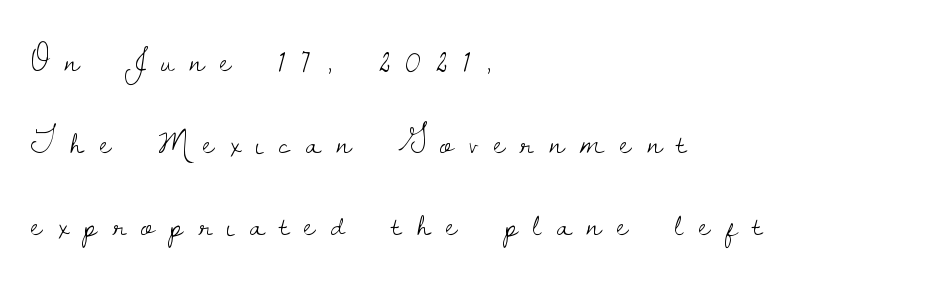
{"serif": "yes", "bold": "no", "weight": "light", "width": "normal", "stroke_contrast": "low", "x_height": "small", "monospaced": "no", "underline": "no", "align": "left", "line_spacing": "loose", "line_spacing_ratio": 2.34, "letter_spacing": "wide", "letter_spacing_em": 0.45, "glyph_px": 35}
